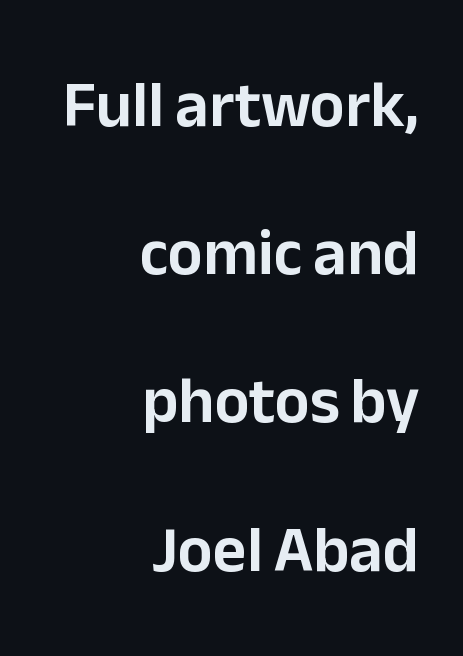
{"serif": "no", "italic": "no", "width": "normal", "stroke_contrast": "low", "x_height": "medium", "monospaced": "no", "underline": "no", "align": "right", "line_spacing": "loose", "line_spacing_ratio": 2.28, "letter_spacing": "normal", "letter_spacing_em": 0.0, "glyph_px": 65}
